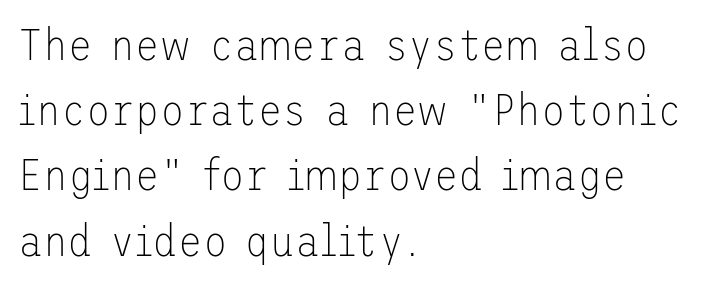
{"serif": "no", "italic": "no", "bold": "no", "weight": "thin", "width": "normal", "stroke_contrast": "low", "x_height": "medium", "underline": "no", "align": "left", "line_spacing": "normal", "line_spacing_ratio": 1.45, "letter_spacing": "normal", "letter_spacing_em": 0.0, "glyph_px": 45}
